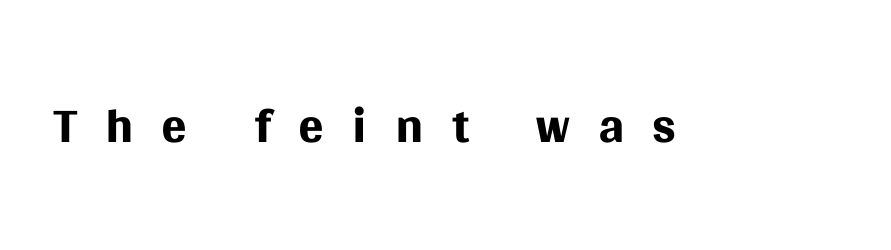
Q: Is the text bold? A: No.
Q: Is the text italic (slanted)? A: No, it is upright.
Q: Is the typeface a serif or a sans-serif typeface? A: Sans-serif.
Q: Is the text underlined? A: No.
Q: Is the spacing between letters normal or unusually wide? A: Unusually wide.
Q: Width (condensed, normal, or wide)? A: Normal.
Q: Stroke contrast? A: Medium.
Q: x-height? A: Large.
Q: Monospaced? A: No.
